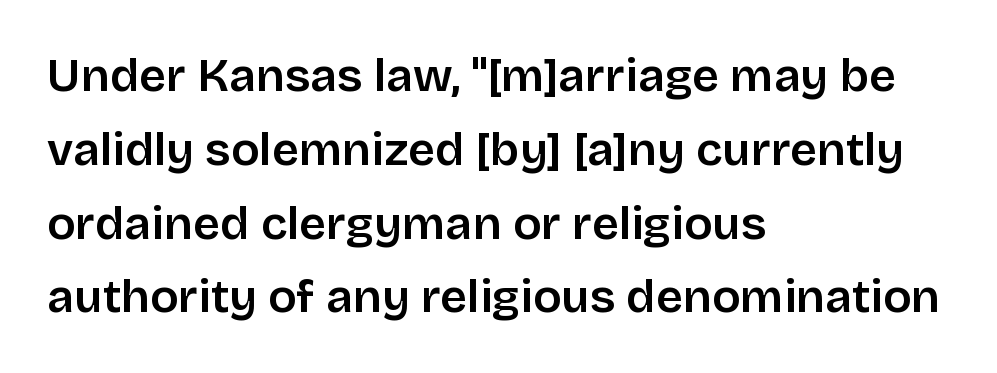
Q: Is the text bold? A: Semi-bold.
Q: Is the text italic (slanted)? A: No, it is upright.
Q: Is the typeface a serif or a sans-serif typeface? A: Sans-serif.
Q: Is the text underlined? A: No.
Q: How is the paragraph aligned? A: Left-aligned.
Q: Is the spacing between letters normal or unusually wide? A: Normal.
Q: Is the spacing between lines tight, normal or loose? A: Normal.
Q: Width (condensed, normal, or wide)? A: Normal.
Q: Stroke contrast? A: Low.
Q: x-height? A: Large.
Q: Monospaced? A: No.
